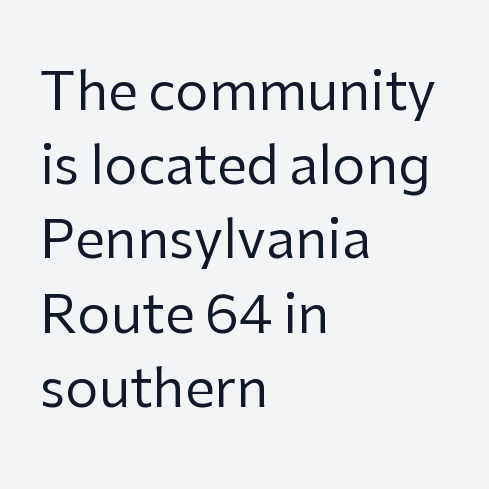
Q: Is the text bold? A: No.
Q: Is the text italic (slanted)? A: No, it is upright.
Q: Is the typeface a serif or a sans-serif typeface? A: Sans-serif.
Q: Is the text underlined? A: No.
Q: How is the paragraph aligned? A: Left-aligned.
Q: Is the spacing between letters normal or unusually wide? A: Normal.
Q: Is the spacing between lines tight, normal or loose? A: Normal.
Q: Width (condensed, normal, or wide)? A: Normal.
Q: Stroke contrast? A: Low.
Q: x-height? A: Medium.
Q: Monospaced? A: No.
